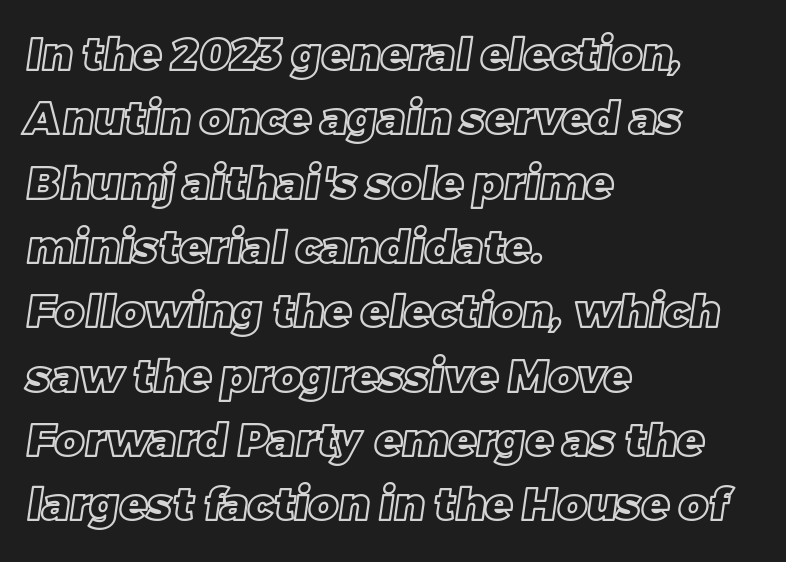
The image shows 45 px text type; set left-aligned, normal line spacing (1.43x), normal letter spacing, not underlined; a large x-height.
